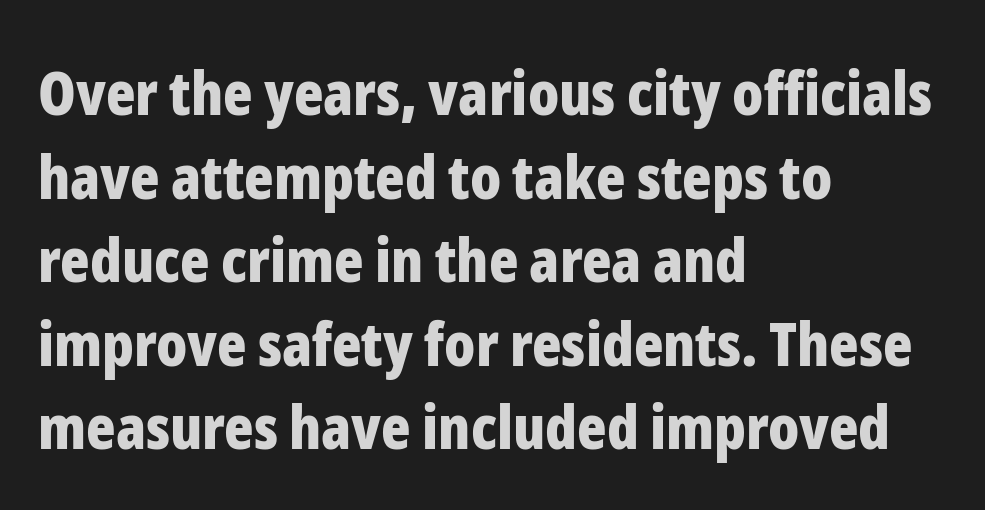
Q: Is the text bold? A: Yes.
Q: Is the text italic (slanted)? A: No, it is upright.
Q: Is the typeface a serif or a sans-serif typeface? A: Sans-serif.
Q: Is the text underlined? A: No.
Q: How is the paragraph aligned? A: Left-aligned.
Q: Is the spacing between letters normal or unusually wide? A: Normal.
Q: Is the spacing between lines tight, normal or loose? A: Normal.
Q: Width (condensed, normal, or wide)? A: Condensed.
Q: Stroke contrast? A: Low.
Q: x-height? A: Medium.
Q: Monospaced? A: No.
